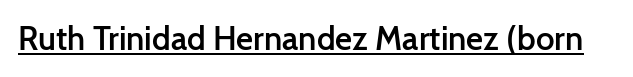
Q: Is the text bold? A: Semi-bold.
Q: Is the text italic (slanted)? A: No, it is upright.
Q: Is the typeface a serif or a sans-serif typeface? A: Sans-serif.
Q: Is the text underlined? A: Yes.
Q: Is the spacing between letters normal or unusually wide? A: Normal.
Q: Width (condensed, normal, or wide)? A: Normal.
Q: Stroke contrast? A: Low.
Q: x-height? A: Medium.
Q: Monospaced? A: No.
